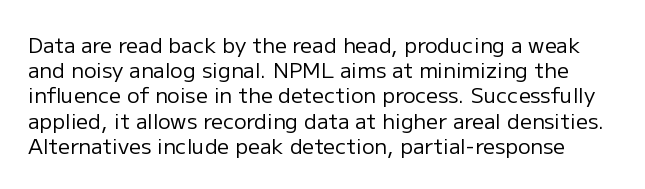
The image shows 21 px text type, upright; set line spacing 1.2x, normal letter spacing, not underlined.
